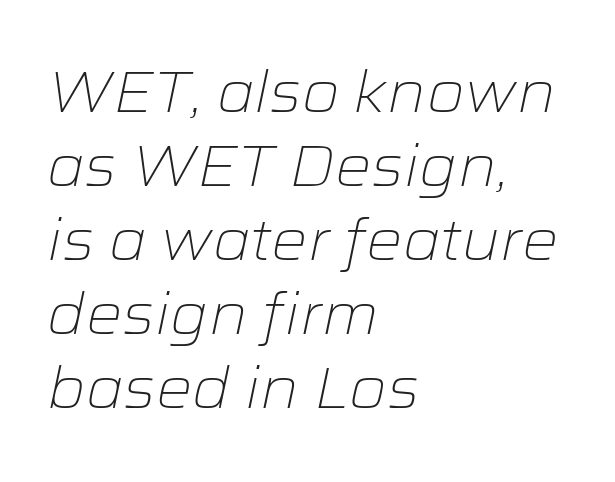
The image shows 57 px light, wide type, italic (leaning right); set left-aligned, normal line spacing (1.3x), normal letter spacing, not underlined; low stroke contrast and a medium x-height.
